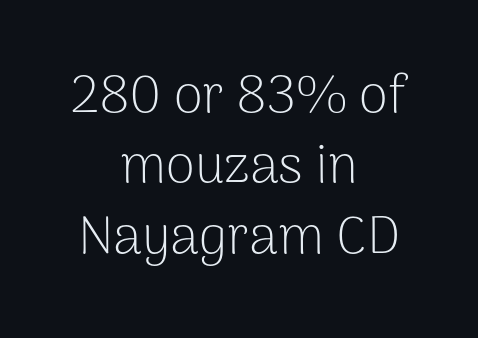
How are the letters spaced? Ordinarily, with no added tracking. The block of text has a typical density, with ordinary space between rows. Here the designer chose a conventional face with non-uniform glyph widths. The paragraph has two soft edges and a firm central axis. The glyphs in this specimen are sans serif.
